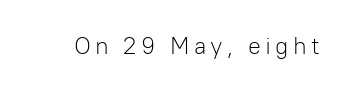
Only glyphs here, with clear space below each row. Posture: upright roman. The font is comparable to plain body text, perhaps lighter.
